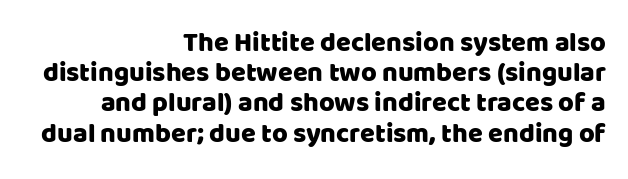
{"italic": "no", "underline": "no", "align": "right", "line_spacing": "tight", "line_spacing_ratio": 1.12, "letter_spacing": "normal", "letter_spacing_em": 0.0, "glyph_px": 27}
